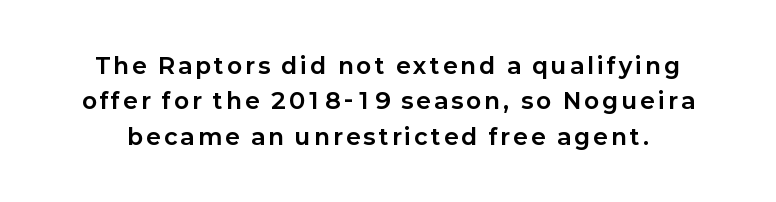
Q: Is the text bold? A: Yes.
Q: Is the text italic (slanted)? A: No, it is upright.
Q: Is the text underlined? A: No.
Q: Is the spacing between lines tight, normal or loose? A: Normal.
